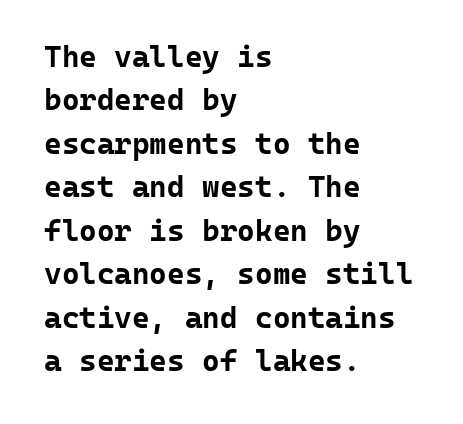
{"serif": "no", "italic": "no", "bold": "yes", "weight": "bold", "width": "normal", "stroke_contrast": "low", "x_height": "medium", "monospaced": "yes", "underline": "no", "align": "left", "line_spacing": "normal", "line_spacing_ratio": 1.45, "letter_spacing": "normal", "letter_spacing_em": 0.0, "glyph_px": 30}
